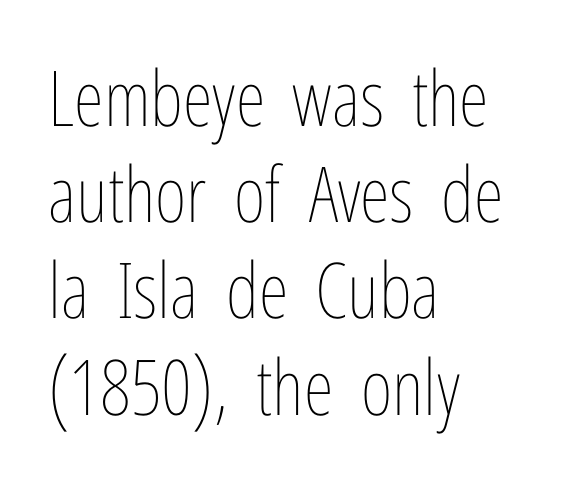
Q: Is the text bold? A: No.
Q: Is the text italic (slanted)? A: No, it is upright.
Q: Is the text underlined? A: No.
Q: How is the paragraph aligned? A: Left-aligned.
Q: Is the spacing between letters normal or unusually wide? A: Normal.
Q: Is the spacing between lines tight, normal or loose? A: Normal.
Q: Width (condensed, normal, or wide)? A: Condensed.
Q: Stroke contrast? A: Low.
Q: x-height? A: Medium.
Q: Monospaced? A: No.
